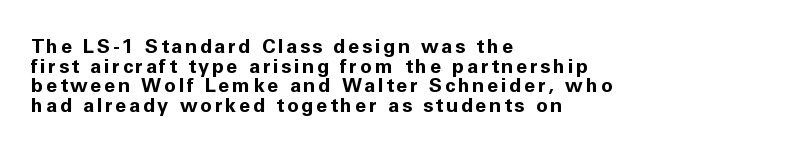
Q: Is the text bold? A: Yes.
Q: Is the text italic (slanted)? A: No, it is upright.
Q: Is the text underlined? A: No.
Q: How is the paragraph aligned? A: Left-aligned.
Q: Is the spacing between lines tight, normal or loose? A: Tight.
